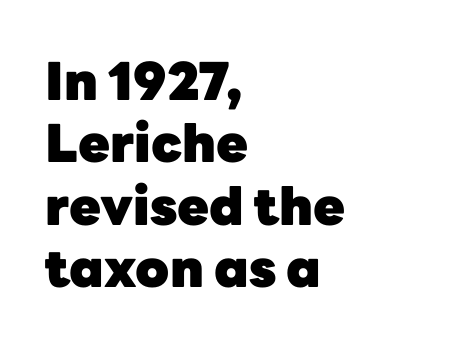
Serif or sans? Sans — the stroke terminals are bare. Letter spacing: default. Reading down the block, your eye returns to a fixed left position each line. Check under the words: just untouched page.
